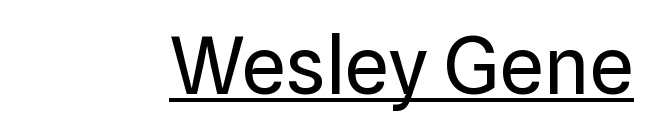
Unbolded letterforms with no extra heft. The typesetter has applied underlining to the passage shown. Characters follow at the spacing the type designer built in. These lines are composed in type without serifs.
